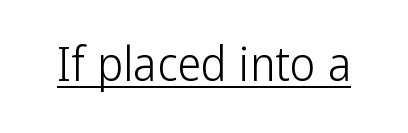
Q: Is the text bold? A: No.
Q: Is the text italic (slanted)? A: No, it is upright.
Q: Is the typeface a serif or a sans-serif typeface? A: Sans-serif.
Q: Is the text underlined? A: Yes.
Q: Is the spacing between letters normal or unusually wide? A: Normal.
Q: Width (condensed, normal, or wide)? A: Condensed.
Q: Stroke contrast? A: Low.
Q: x-height? A: Medium.
Q: Monospaced? A: No.
